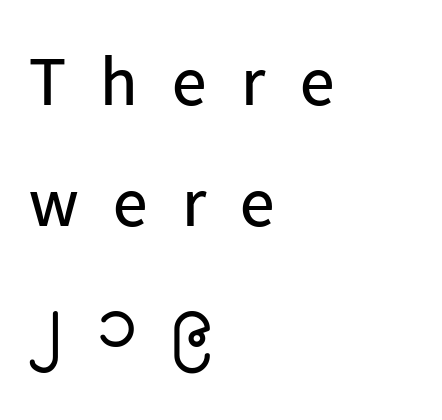
{"serif": "no", "italic": "no", "bold": "no", "weight": "regular", "width": "normal", "stroke_contrast": "low", "x_height": "medium", "monospaced": "no", "underline": "no", "align": "left", "line_spacing_ratio": 1.75, "letter_spacing": "wide", "letter_spacing_em": 0.5, "glyph_px": 69}
